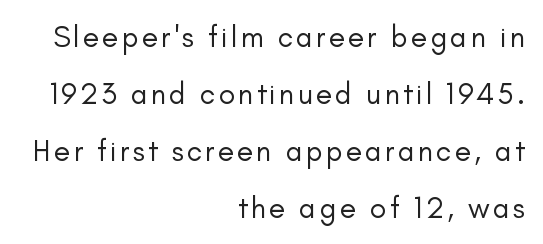
{"serif": "no", "italic": "no", "bold": "no", "weight": "regular", "width": "normal", "stroke_contrast": "low", "x_height": "small", "monospaced": "no", "underline": "no", "align": "right", "line_spacing": "loose", "line_spacing_ratio": 1.9, "glyph_px": 30}
